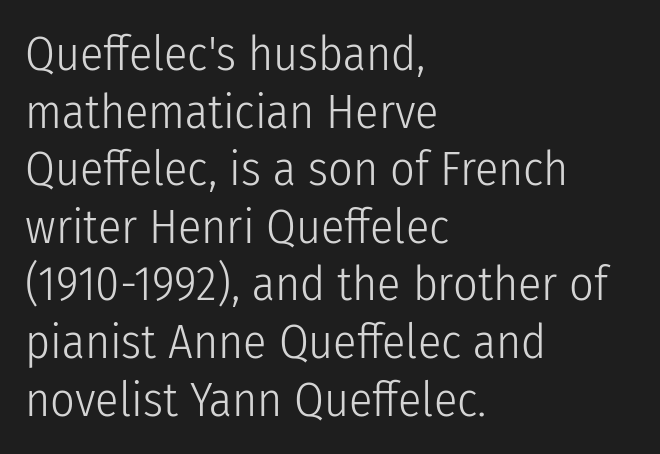
{"serif": "no", "italic": "no", "bold": "no", "weight": "light", "width": "condensed", "stroke_contrast": "low", "x_height": "medium", "monospaced": "no", "underline": "no", "align": "left", "line_spacing_ratio": 1.2, "letter_spacing": "normal", "letter_spacing_em": 0.0, "glyph_px": 48}
